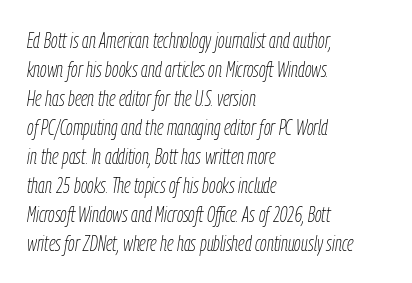
{"italic": "yes", "lean": "right", "slant_degrees": 9, "bold": "no", "underline": "no", "align": "left", "line_spacing": "normal", "line_spacing_ratio": 1.38, "letter_spacing": "normal", "letter_spacing_em": 0.0, "glyph_px": 21}
